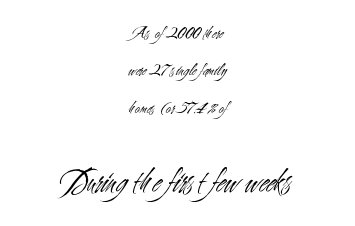
Q: Is the text bold? A: No.
Q: Is the text italic (slanted)? A: Yes.
Q: Is the typeface a serif or a sans-serif typeface? A: Sans-serif.
Q: Is the text underlined? A: No.
Q: How is the paragraph aligned? A: Centered.
Q: Is the spacing between letters normal or unusually wide? A: Normal.
Q: Is the spacing between lines tight, normal or loose? A: Loose.
Q: Which block of text is set in a larger size, the first (top) or the second (bottom)? A: The second (bottom) one.
Q: Width (condensed, normal, or wide)? A: Condensed.
Q: Stroke contrast? A: Medium.
Q: x-height? A: Small.
Q: Monospaced? A: No.
